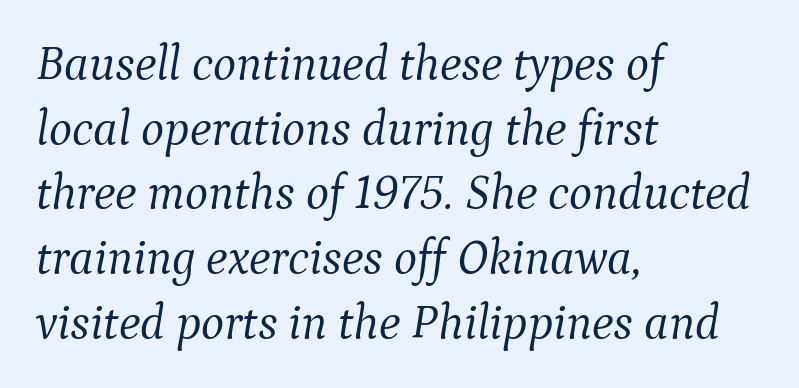
Vertical spacing — default. The passage shown is not bold in any degree. Characters follow at the spacing the type designer built in. The rendering applies a slant to the glyphs. The rag falls on the right side of this text block. The rendering uses natural spacing where letterforms have individual widths.
